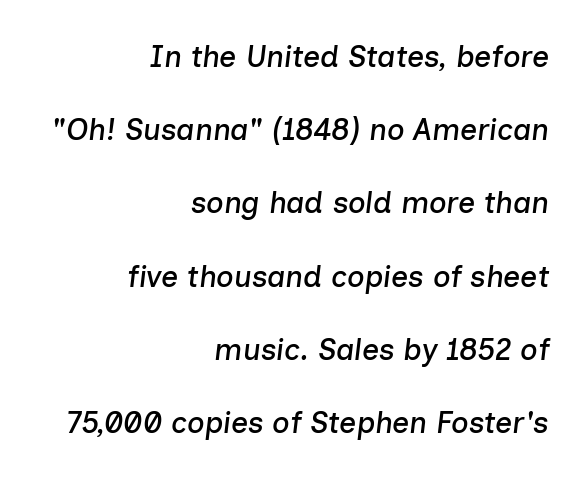
The image shows 30 px text type, italic (leaning right); set right-aligned, loose line spacing (2.44x), normal letter spacing, not underlined; low stroke contrast and a medium x-height.
